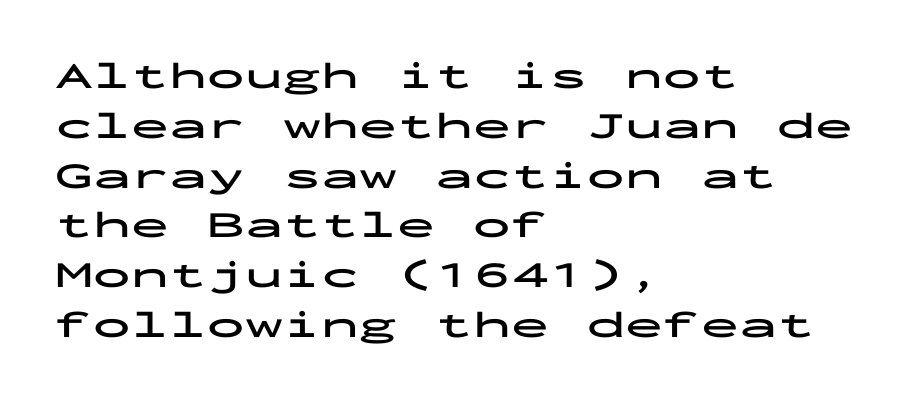
Q: Is the text bold? A: Yes.
Q: Is the text italic (slanted)? A: No, it is upright.
Q: Is the typeface a serif or a sans-serif typeface? A: Sans-serif.
Q: Is the text underlined? A: No.
Q: How is the paragraph aligned? A: Left-aligned.
Q: Is the spacing between letters normal or unusually wide? A: Normal.
Q: Is the spacing between lines tight, normal or loose? A: Normal.
Q: Width (condensed, normal, or wide)? A: Wide.
Q: Stroke contrast? A: Low.
Q: x-height? A: Medium.
Q: Monospaced? A: Yes.
